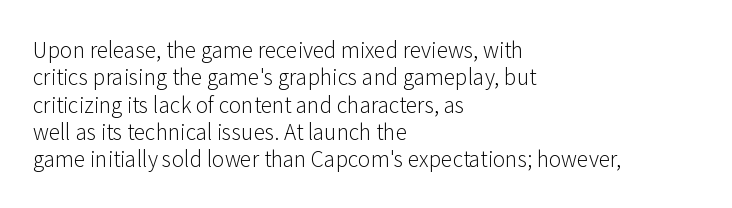
{"italic": "no", "bold": "no", "underline": "no", "align": "left", "line_spacing": "normal", "line_spacing_ratio": 1.3, "letter_spacing": "normal", "letter_spacing_em": 0.0, "glyph_px": 21}
